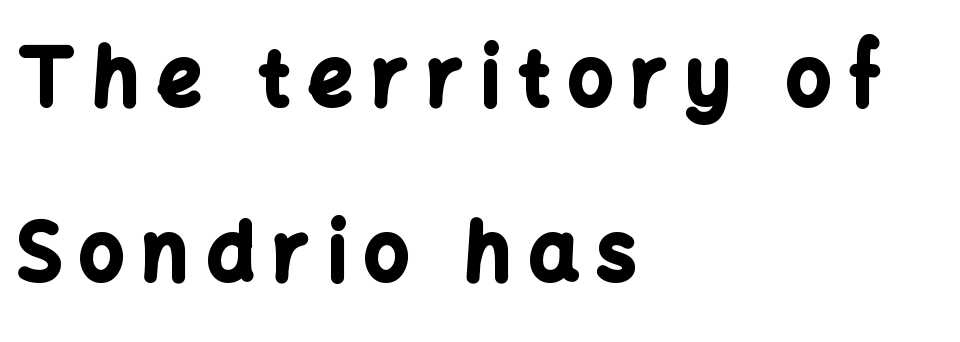
Descenders are the only things crossing below the line. Check where the strokes stop: nothing finishes them off — pure sans. Glyph-to-glyph distance is far greater than everyday printed text. Rendered with straight, roman letterforms. Reading down the column, the eye jumps a long way to each next line.
